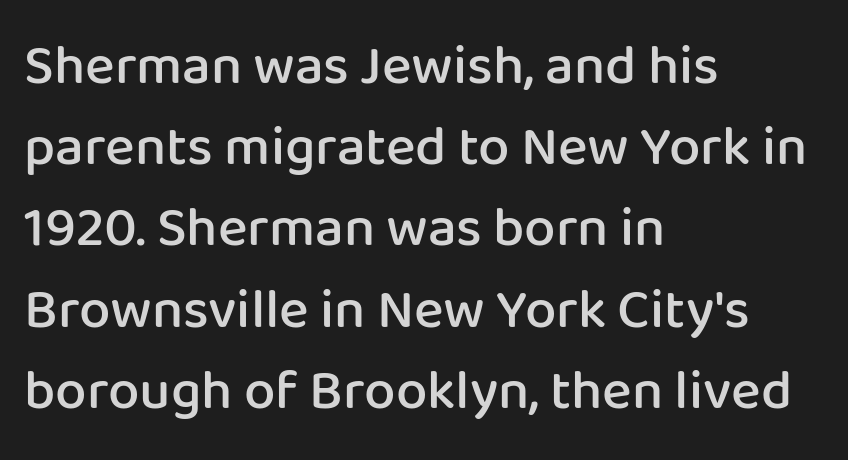
The image shows 56 px semibold sans-serif type, upright; set left-aligned, normal line spacing (1.45x), normal letter spacing, not underlined; low stroke contrast and a medium x-height.
